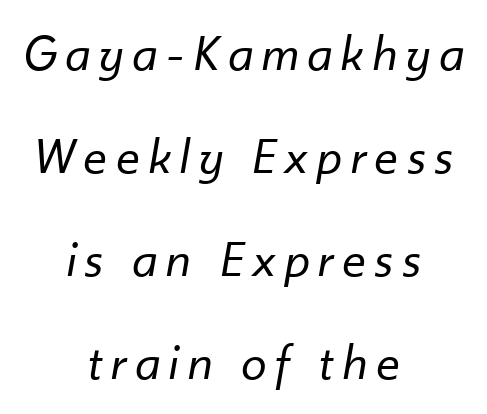
Q: Is the text bold? A: No.
Q: Is the text italic (slanted)? A: Yes, it leans right by about 10 degrees.
Q: Is the text underlined? A: No.
Q: How is the paragraph aligned? A: Centered.
Q: Is the spacing between lines tight, normal or loose? A: Loose.
Q: Width (condensed, normal, or wide)? A: Normal.
Q: Stroke contrast? A: Low.
Q: x-height? A: Small.
Q: Monospaced? A: No.
